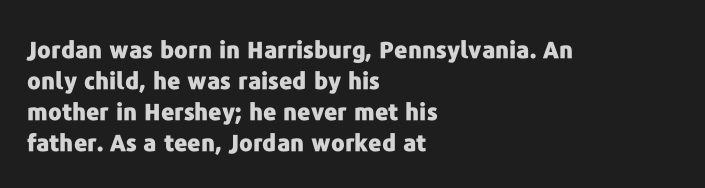
Q: Is the text bold? A: Yes.
Q: Is the text italic (slanted)? A: No, it is upright.
Q: Is the text underlined? A: No.
Q: How is the paragraph aligned? A: Left-aligned.
Q: Is the spacing between letters normal or unusually wide? A: Normal.
Q: Is the spacing between lines tight, normal or loose? A: Normal.
